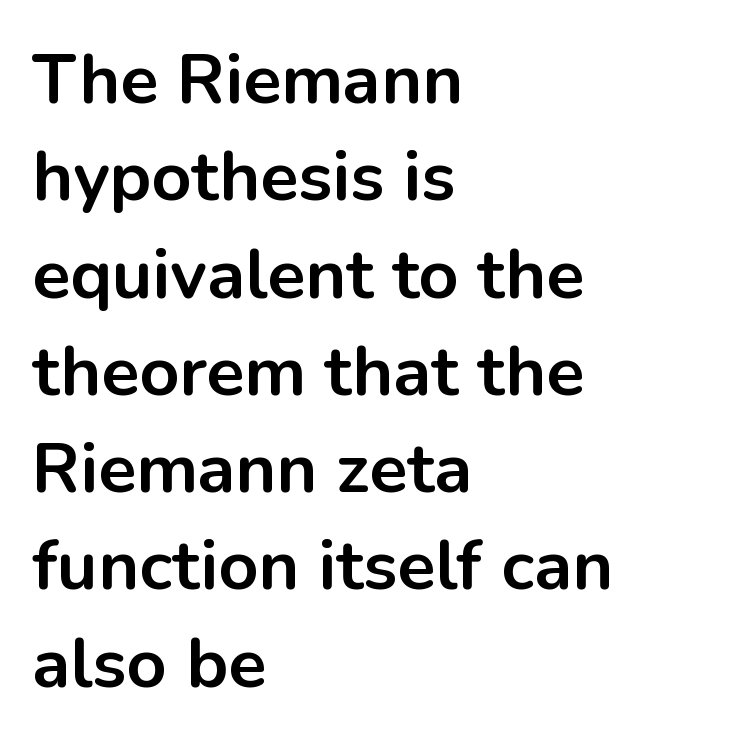
Q: Is the text bold? A: Yes.
Q: Is the text italic (slanted)? A: No, it is upright.
Q: Is the typeface a serif or a sans-serif typeface? A: Sans-serif.
Q: Is the text underlined? A: No.
Q: How is the paragraph aligned? A: Left-aligned.
Q: Is the spacing between letters normal or unusually wide? A: Normal.
Q: Is the spacing between lines tight, normal or loose? A: Normal.
Q: Width (condensed, normal, or wide)? A: Normal.
Q: Stroke contrast? A: Low.
Q: x-height? A: Medium.
Q: Monospaced? A: No.
